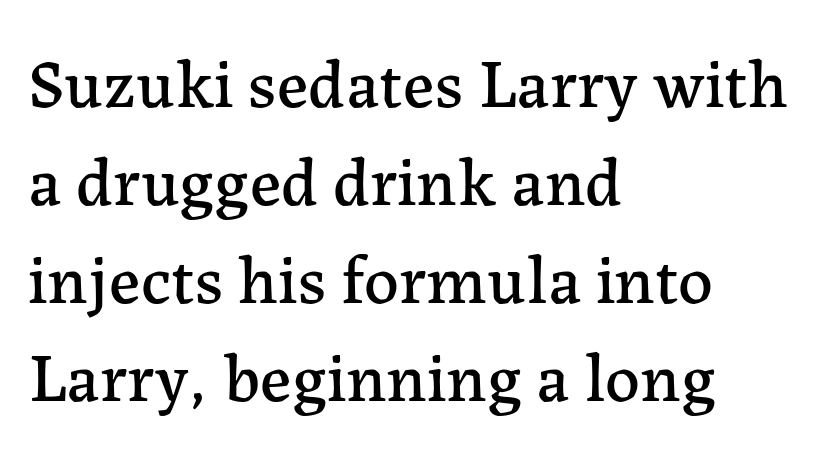
Q: Is the text italic (slanted)? A: No, it is upright.
Q: Is the typeface a serif or a sans-serif typeface? A: Serif.
Q: Is the text underlined? A: No.
Q: How is the paragraph aligned? A: Left-aligned.
Q: Is the spacing between letters normal or unusually wide? A: Normal.
Q: Is the spacing between lines tight, normal or loose? A: Normal.
Q: Width (condensed, normal, or wide)? A: Normal.
Q: Stroke contrast? A: Low.
Q: x-height? A: Medium.
Q: Monospaced? A: No.
